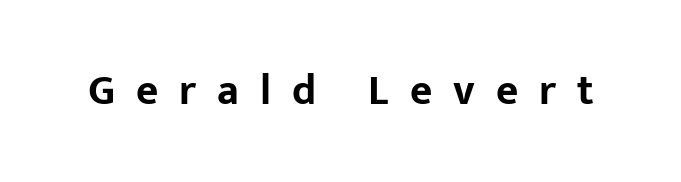
Tall strokes in this sample are plumb rather than angled. Nobody drew a line under any word here. The rendering inserts visible extra space after every character. What kind of face is this? One without serifs — a sans. What weight is shown? A full bold with thick strokes. Think of a printed novel: that variable character pitch is what you see here.
